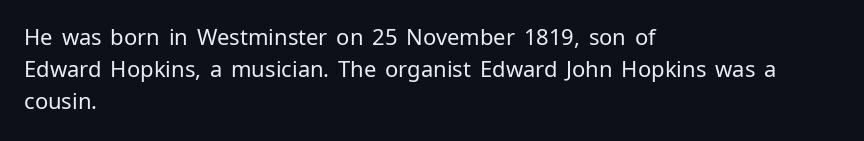
Weight: in the light-to-regular range. These lines keep a tight, regular rhythm from letter to letter. Any mark beneath the type? The region is blank. Left-aligned paragraph, ragged on the right. If you drew a line through each stem, it would be perfectly vertical. Honestly, the row spacing looks completely unremarkable.
